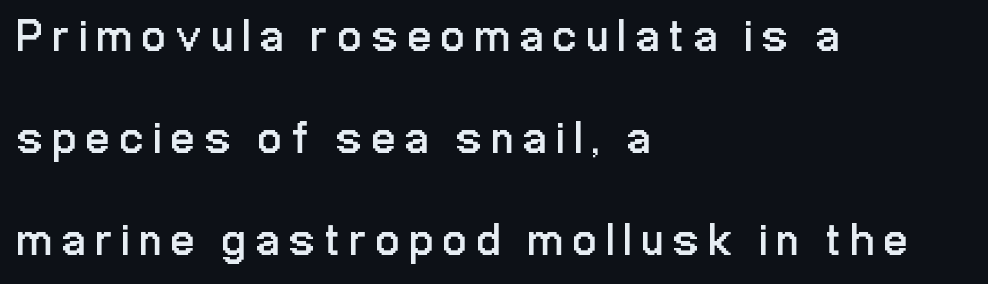
Q: Is the text bold? A: No.
Q: Is the text italic (slanted)? A: No, it is upright.
Q: Is the typeface a serif or a sans-serif typeface? A: Sans-serif.
Q: Is the text underlined? A: No.
Q: How is the paragraph aligned? A: Left-aligned.
Q: Is the spacing between letters normal or unusually wide? A: Unusually wide.
Q: Is the spacing between lines tight, normal or loose? A: Loose.
Q: Width (condensed, normal, or wide)? A: Condensed.
Q: Stroke contrast? A: Low.
Q: x-height? A: Medium.
Q: Monospaced? A: No.
